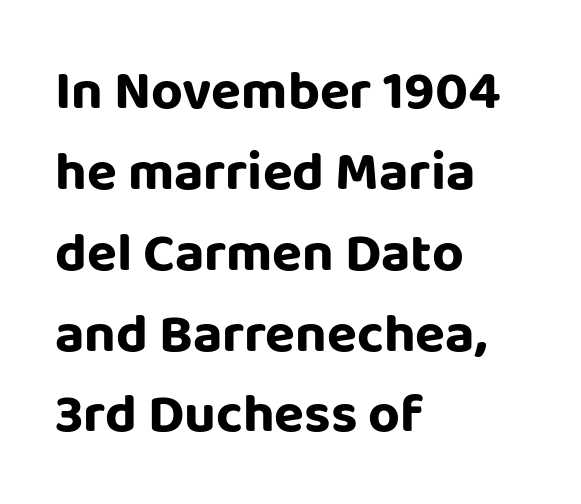
The image shows 55 px sans-serif type, upright; set left-aligned, normal line spacing (1.47x), normal letter spacing, not underlined; low stroke contrast and a large x-height.
